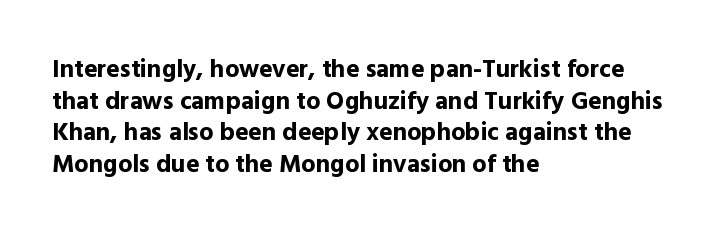
{"italic": "no", "bold": "yes", "underline": "no", "align": "left", "line_spacing": "normal", "line_spacing_ratio": 1.27, "letter_spacing": "normal", "letter_spacing_em": 0.0, "glyph_px": 25}
